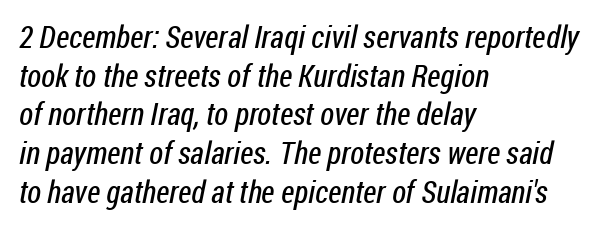
{"serif": "no", "bold": "no", "weight": "regular", "width": "condensed", "stroke_contrast": "low", "x_height": "medium", "monospaced": "no", "underline": "no", "align": "left", "line_spacing": "normal", "line_spacing_ratio": 1.25, "letter_spacing": "normal", "letter_spacing_em": 0.0, "glyph_px": 31}
